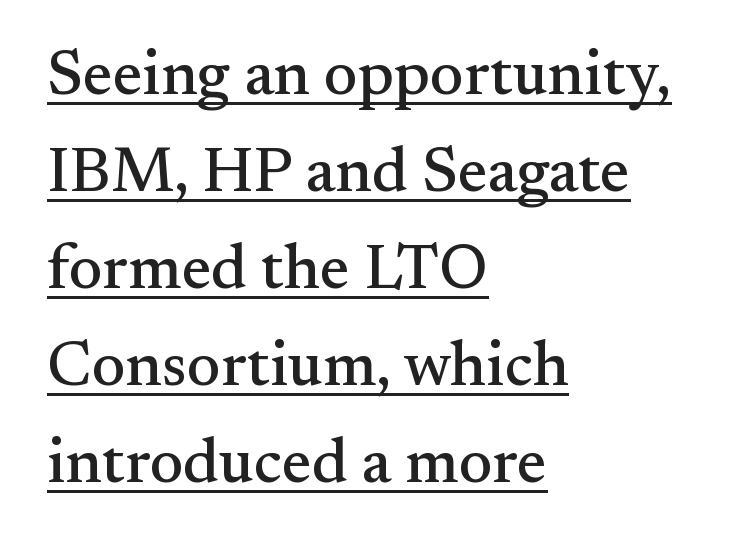
A typesetter would mark this as roman, not italic. Rows of type keep a routine distance in the vertical direction. The letters advance in unequal steps, a hallmark of proportional type. Small tapered or slab feet sit at the stroke ends, so this counts as serif.
